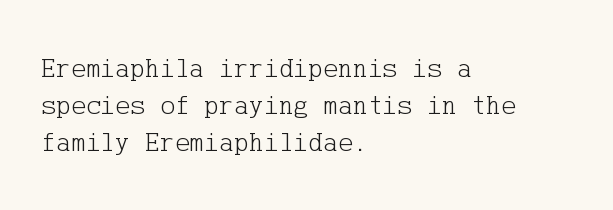
{"serif": "yes", "italic": "no", "bold": "no", "weight": "light", "width": "normal", "stroke_contrast": "low", "x_height": "medium", "underline": "no", "align": "left", "line_spacing": "normal", "line_spacing_ratio": 1.33, "letter_spacing": "normal", "letter_spacing_em": 0.0, "glyph_px": 28}
